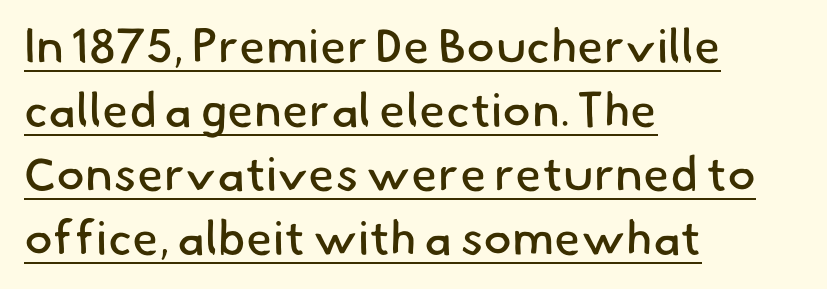
Notice how a bar underscores the lettering throughout. All the whitespace from short lines collects on the right. Inter-character spacing is left at the font's built-in metrics. Classification — sans serif.
